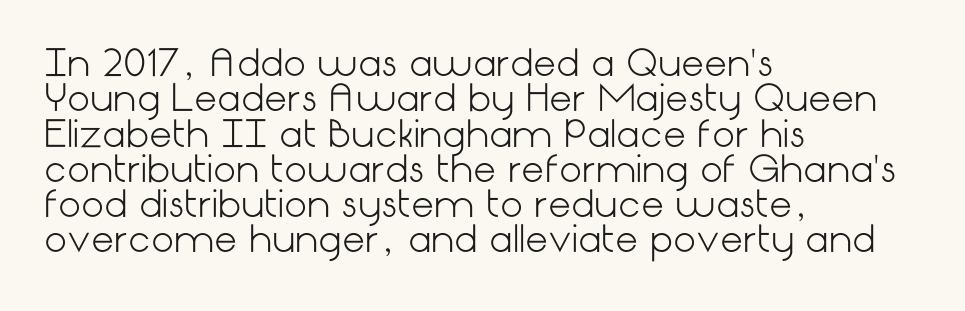
Q: Is the text bold? A: No.
Q: Is the text italic (slanted)? A: No, it is upright.
Q: Is the typeface a serif or a sans-serif typeface? A: Sans-serif.
Q: Is the text underlined? A: No.
Q: How is the paragraph aligned? A: Left-aligned.
Q: Is the spacing between letters normal or unusually wide? A: Normal.
Q: Is the spacing between lines tight, normal or loose? A: Tight.
Q: Width (condensed, normal, or wide)? A: Normal.
Q: Stroke contrast? A: Low.
Q: x-height? A: Medium.
